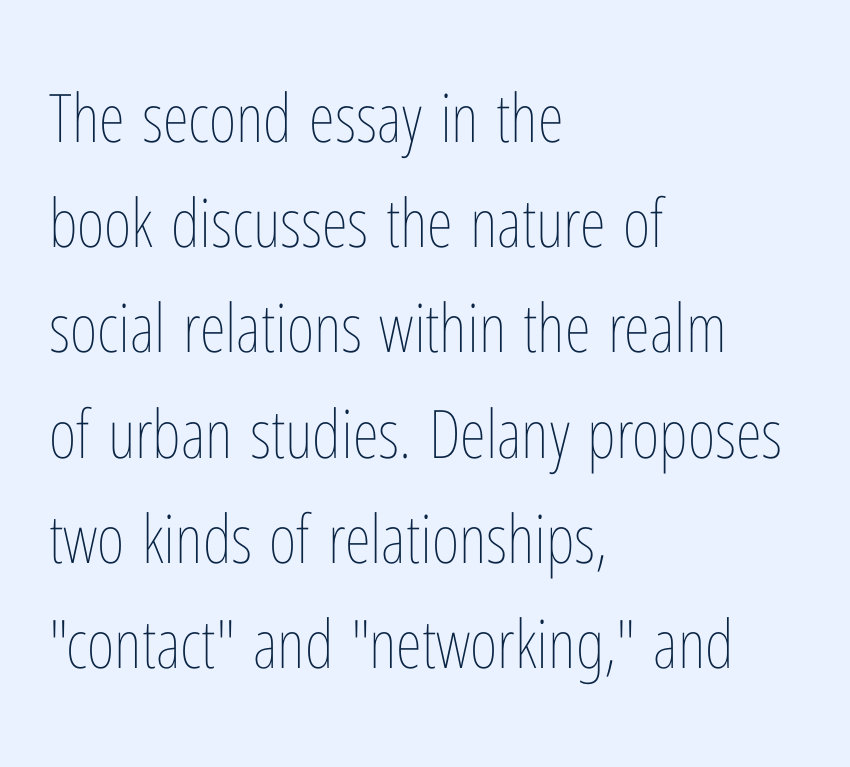
Q: Is the text bold? A: No.
Q: Is the text italic (slanted)? A: No, it is upright.
Q: Is the text underlined? A: No.
Q: How is the paragraph aligned? A: Left-aligned.
Q: Is the spacing between letters normal or unusually wide? A: Normal.
Q: Is the spacing between lines tight, normal or loose? A: Normal.
Q: Width (condensed, normal, or wide)? A: Condensed.
Q: Stroke contrast? A: Low.
Q: x-height? A: Medium.
Q: Monospaced? A: No.
